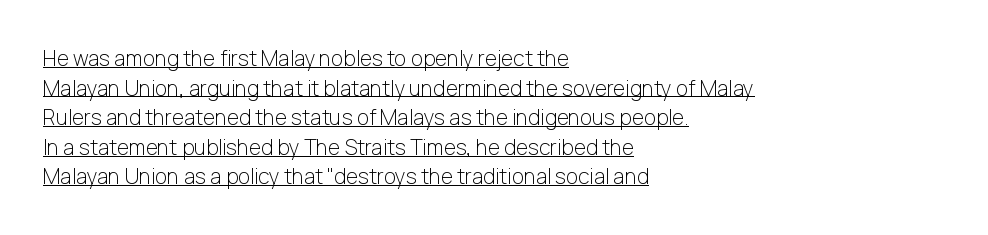
Glyph-to-glyph distance matches everyday printed text. Unbolded letterforms with no extra heft. This is underlined copy, the kind a proofreader might mark for attention. The axis of the letterforms is exactly vertical. Regarding leading, the lines here are spaced in the standard way.
